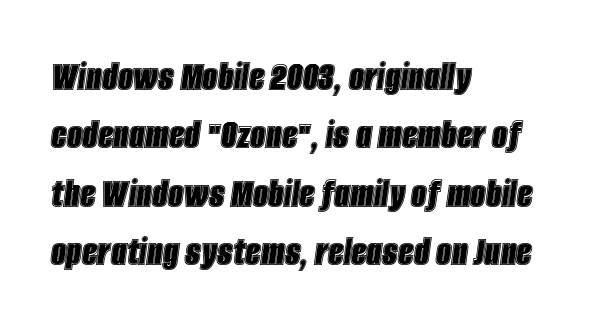
All the whitespace from short lines collects on the right. Think of a printed novel: that variable character pitch is what you see here. Italic? Definitely — the glyphs are oblique. The designer left line spacing at the default.
